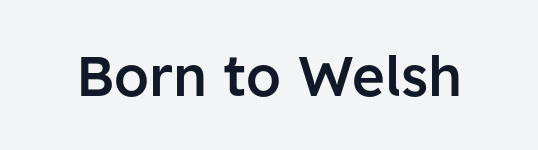
Q: Is the text bold? A: Semi-bold.
Q: Is the text italic (slanted)? A: No, it is upright.
Q: Is the typeface a serif or a sans-serif typeface? A: Sans-serif.
Q: Is the text underlined? A: No.
Q: Is the spacing between letters normal or unusually wide? A: Normal.
Q: Width (condensed, normal, or wide)? A: Normal.
Q: Stroke contrast? A: Low.
Q: x-height? A: Medium.
Q: Monospaced? A: No.
